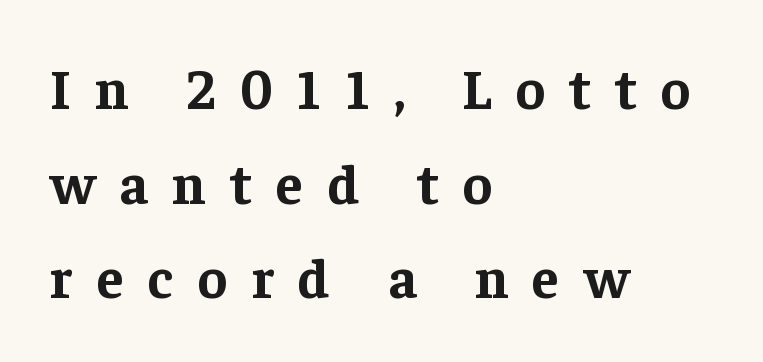
The image shows 56 px bold serif type, upright; set left-aligned, normal line spacing (1.69x), unusually wide letter spacing (+0.43 em), not underlined; low stroke contrast and a medium x-height.
